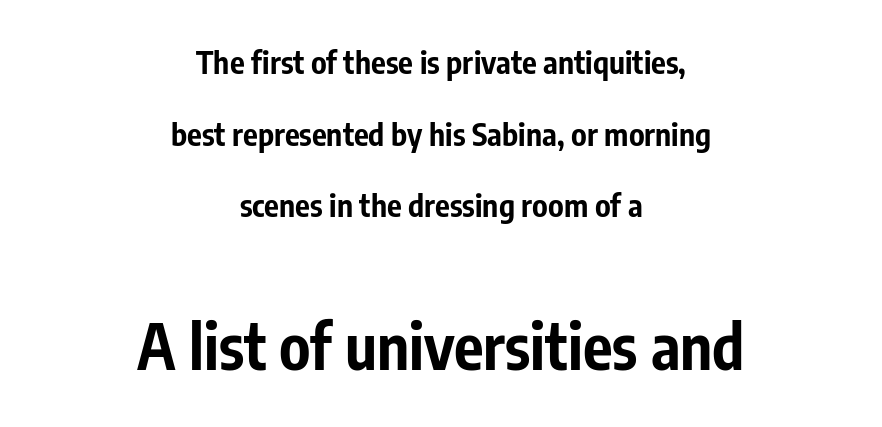
{"serif": "no", "italic": "no", "bold": "yes", "weight": "bold", "width": "condensed", "stroke_contrast": "low", "x_height": "medium", "monospaced": "no", "underline": "no", "align": "center", "line_spacing": "loose", "line_spacing_ratio": 2.31, "letter_spacing": "normal", "letter_spacing_em": 0.0, "larger_block": "second", "size_ratio": 2.0, "glyph_px": 62}
